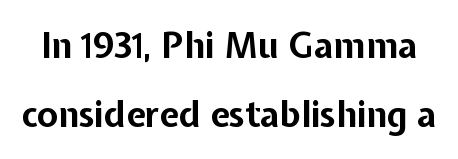
{"serif": "no", "italic": "no", "bold": "yes", "weight": "bold", "width": "normal", "stroke_contrast": "low", "x_height": "medium", "monospaced": "no", "underline": "no", "line_spacing": "loose", "line_spacing_ratio": 1.96, "letter_spacing": "normal", "letter_spacing_em": 0.0, "glyph_px": 35}
